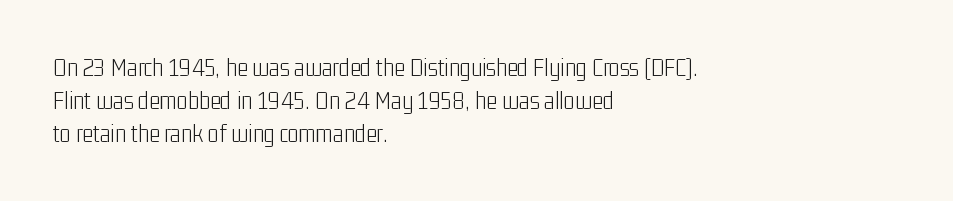
Check the space under the baseline: it is left empty. Posture: upright roman. Is the type heavy? It reads as light-to-regular instead. One-word summary of the alignment: left. The line-height multiplier appears to be the usual default.
